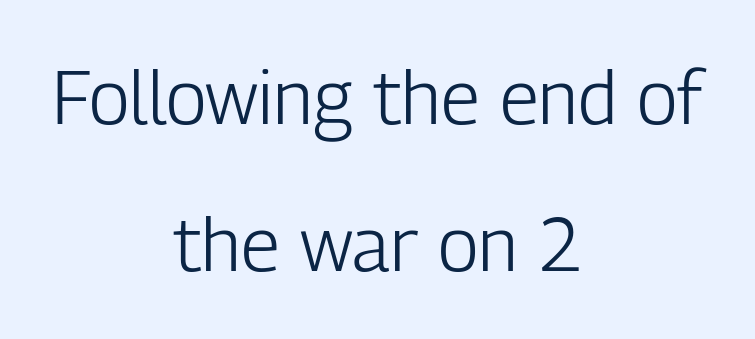
Q: Is the text bold? A: No.
Q: Is the text italic (slanted)? A: No, it is upright.
Q: Is the typeface a serif or a sans-serif typeface? A: Sans-serif.
Q: Is the text underlined? A: No.
Q: How is the paragraph aligned? A: Centered.
Q: Is the spacing between letters normal or unusually wide? A: Normal.
Q: Is the spacing between lines tight, normal or loose? A: Loose.
Q: Width (condensed, normal, or wide)? A: Condensed.
Q: Stroke contrast? A: Low.
Q: x-height? A: Medium.
Q: Monospaced? A: No.
